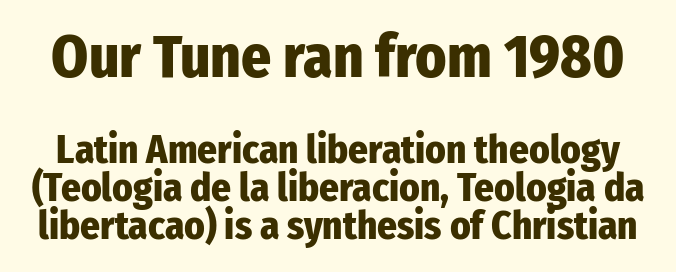
Character size in the leading block exceeds that of the trailing block. Nope, no serifs anywhere on these letters. Posture: vertical. This block would grow much taller if given ordinary leading; it's compressed now. The passage shown has conventional tracking throughout.
